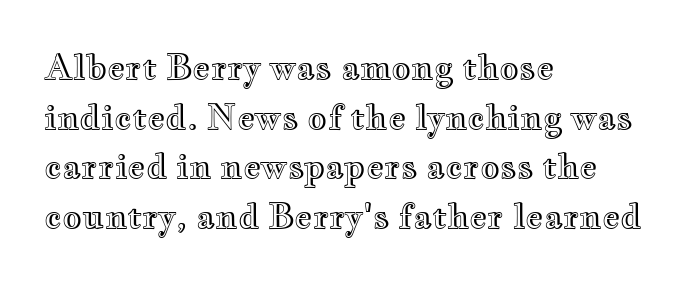
{"italic": "no", "width": "wide", "x_height": "small", "monospaced": "no", "underline": "no", "align": "left", "line_spacing": "normal", "line_spacing_ratio": 1.46, "letter_spacing": "normal", "letter_spacing_em": 0.0, "glyph_px": 34}
